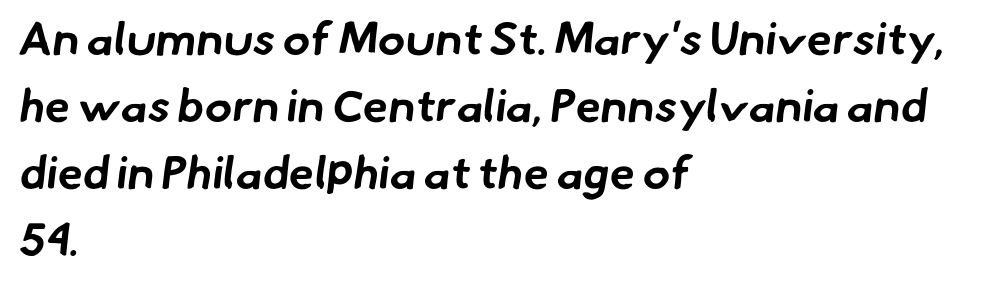
Q: Is the text bold? A: Yes.
Q: Is the typeface a serif or a sans-serif typeface? A: Sans-serif.
Q: Is the text underlined? A: No.
Q: How is the paragraph aligned? A: Left-aligned.
Q: Is the spacing between letters normal or unusually wide? A: Normal.
Q: Is the spacing between lines tight, normal or loose? A: Normal.
Q: Width (condensed, normal, or wide)? A: Normal.
Q: Stroke contrast? A: Low.
Q: x-height? A: Small.
Q: Monospaced? A: No.
